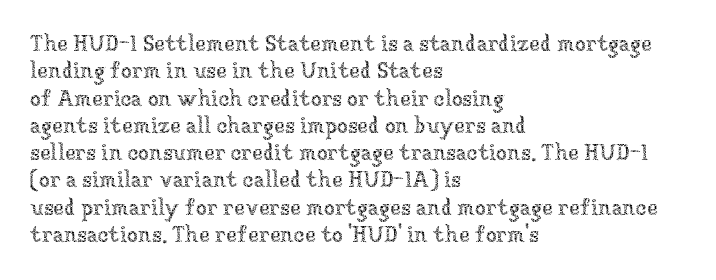
{"italic": "no", "bold": "no", "underline": "no", "align": "left", "line_spacing_ratio": 1.24, "letter_spacing": "normal", "letter_spacing_em": 0.0, "glyph_px": 22}
